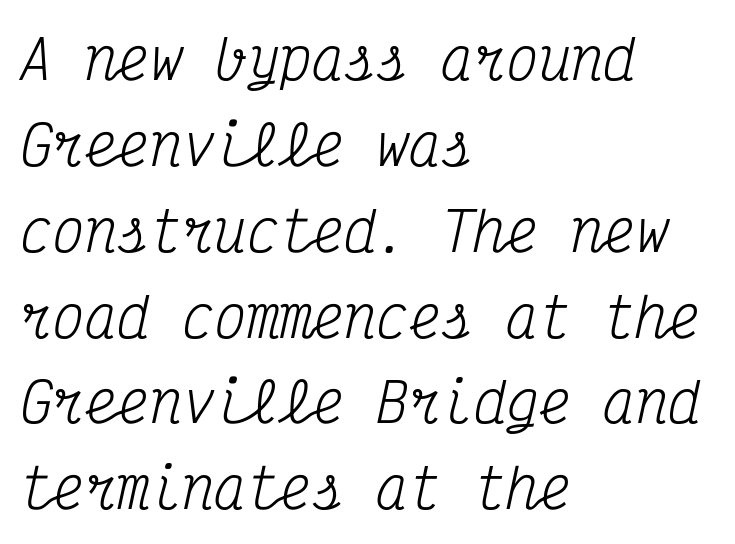
The image shows 54 px regular-weight, condensed serif type, italic (leaning right), monospaced; set left-aligned, normal line spacing (1.59x), normal letter spacing, not underlined; medium stroke contrast and a medium x-height.
